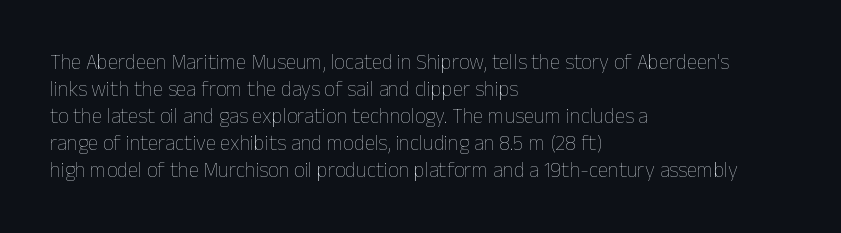
{"italic": "no", "bold": "no", "underline": "no", "align": "left", "line_spacing": "normal", "line_spacing_ratio": 1.29, "letter_spacing": "normal", "letter_spacing_em": 0.0, "glyph_px": 21}
